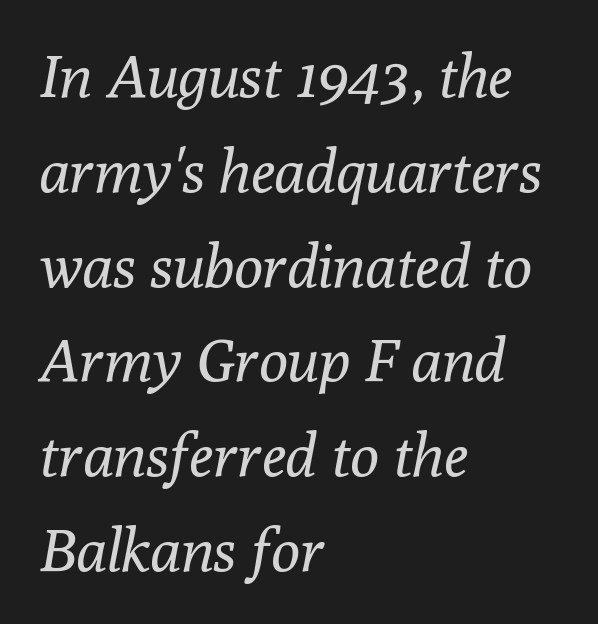
In CSS terms this would be text-align: left. The passage shown is not underscored anywhere. The face looks like a standard text weight, possibly lighter. Letterform terminals end in serifs throughout the passage. The font's italic variant was chosen for this text.
